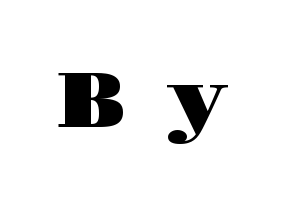
A typesetter would call this proportional, since set widths differ per character. This rendering employs a face with finishing strokes, i.e., a serif. A clean baseline with only descenders dipping below it. This sample uses expanded letter spacing, leaving extra air between glyphs. Upright lettering throughout.
